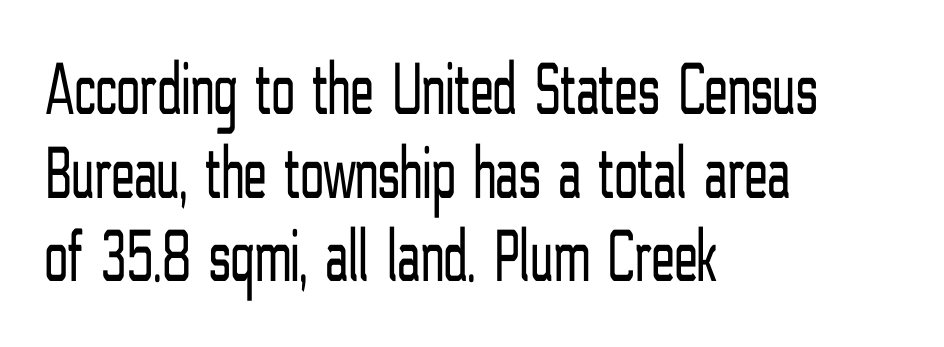
Teacher's note: observe the even left margin — that is flush-left alignment. This sample uses a sans-serif face. You can tell it's not italic because the verticals are truly vertical. The face looks like a standard text weight, possibly lighter.
